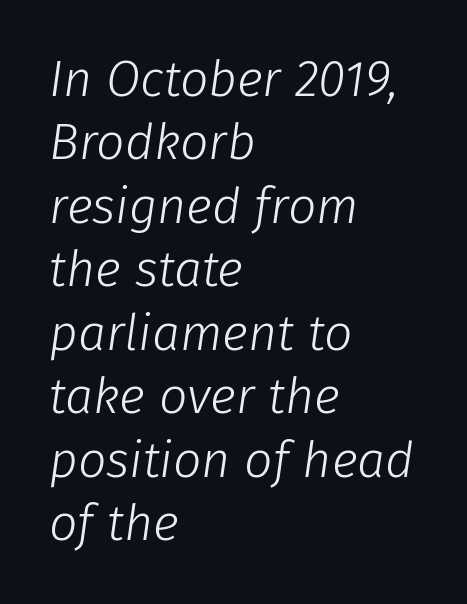
Each new line begins a customary step beneath the previous one. The line texture is even and compact thanks to regular tracking. Layout note: lines flush left. Heft: none added — not bold.
